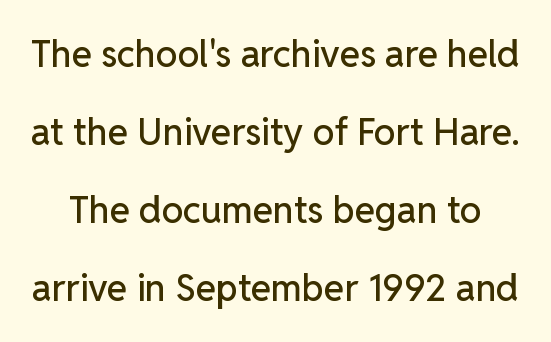
{"serif": "no", "italic": "no", "width": "normal", "stroke_contrast": "low", "x_height": "medium", "monospaced": "no", "underline": "no", "line_spacing": "loose", "line_spacing_ratio": 2.11, "letter_spacing": "normal", "letter_spacing_em": 0.0, "glyph_px": 37}
